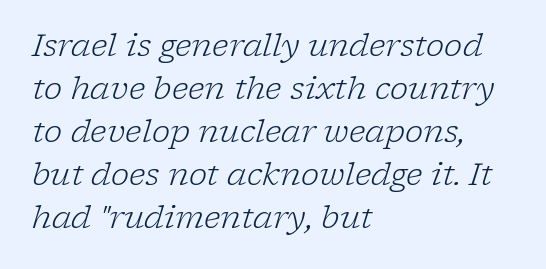
{"serif": "yes", "italic": "yes", "lean": "right", "slant_degrees": 17, "bold": "no", "weight": "light", "width": "normal", "stroke_contrast": "low", "x_height": "medium", "monospaced": "no", "underline": "no", "align": "left", "line_spacing": "normal", "line_spacing_ratio": 1.39, "letter_spacing": "normal", "letter_spacing_em": 0.0, "glyph_px": 31}
